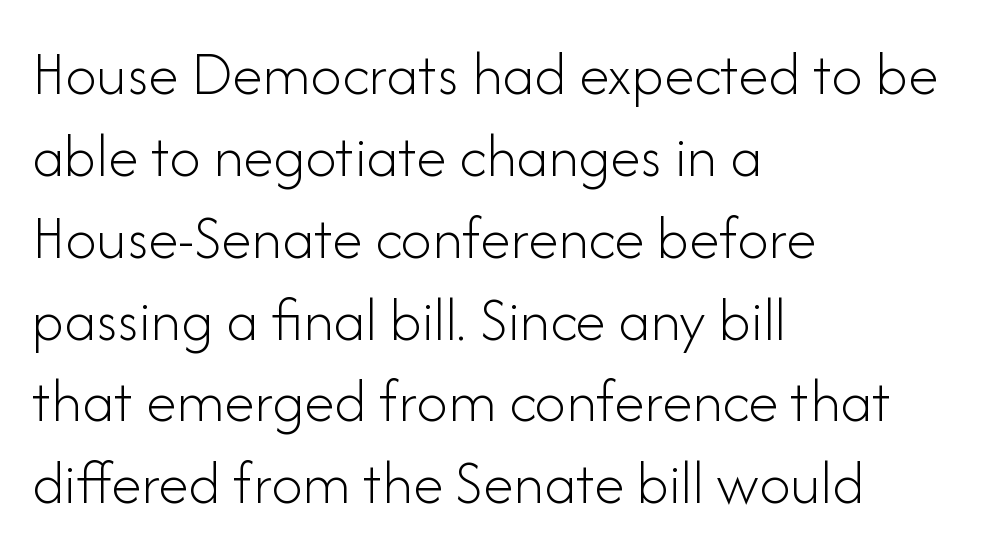
Q: Is the text bold? A: No.
Q: Is the text italic (slanted)? A: No, it is upright.
Q: Is the typeface a serif or a sans-serif typeface? A: Sans-serif.
Q: Is the text underlined? A: No.
Q: How is the paragraph aligned? A: Left-aligned.
Q: Is the spacing between letters normal or unusually wide? A: Normal.
Q: Is the spacing between lines tight, normal or loose? A: Normal.
Q: Width (condensed, normal, or wide)? A: Normal.
Q: Stroke contrast? A: Low.
Q: x-height? A: Small.
Q: Monospaced? A: No.
